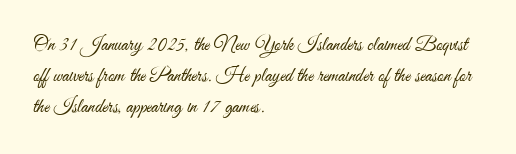
Q: Is the text bold? A: No.
Q: Is the text italic (slanted)? A: Yes.
Q: Is the text underlined? A: No.
Q: How is the paragraph aligned? A: Left-aligned.
Q: Is the spacing between letters normal or unusually wide? A: Normal.
Q: Is the spacing between lines tight, normal or loose? A: Normal.
